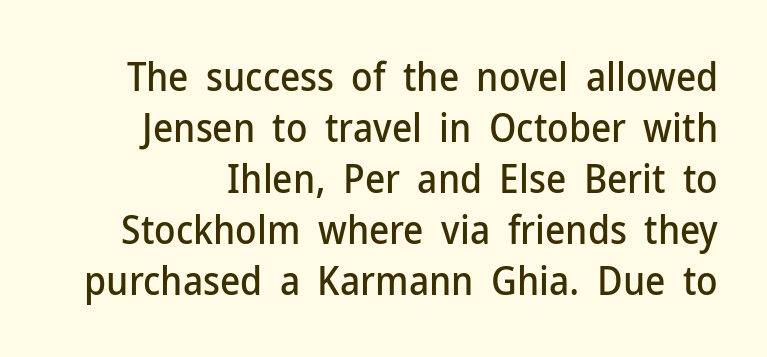
The image shows 39 px sans-serif type, upright; set normal line spacing (1.31x), normal letter spacing, not underlined; low stroke contrast and a medium x-height.
